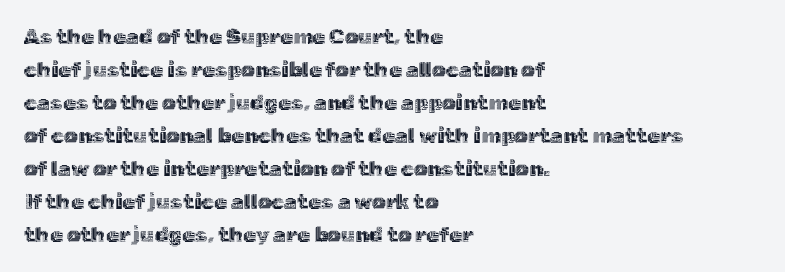
{"italic": "no", "underline": "no", "align": "left", "line_spacing": "normal", "line_spacing_ratio": 1.57, "letter_spacing": "normal", "letter_spacing_em": 0.0, "glyph_px": 21}
